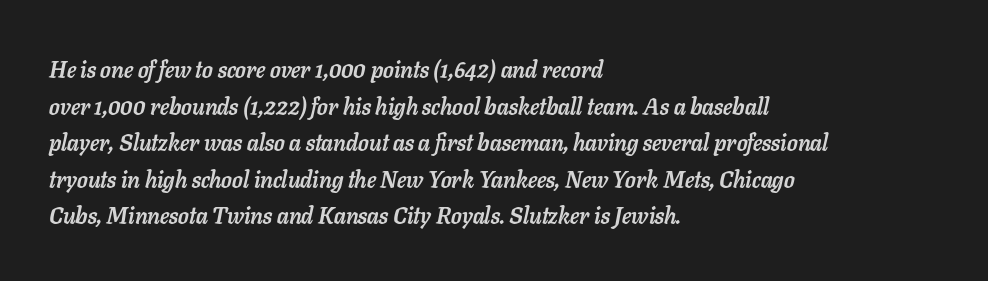
The image shows 23 px bold type, italic (leaning right); set left-aligned, normal line spacing (1.59x), normal letter spacing, not underlined.
